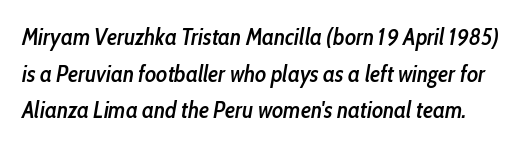
The image shows 23 px text type, italic (leaning right); set normal line spacing (1.59x), normal letter spacing, not underlined.
